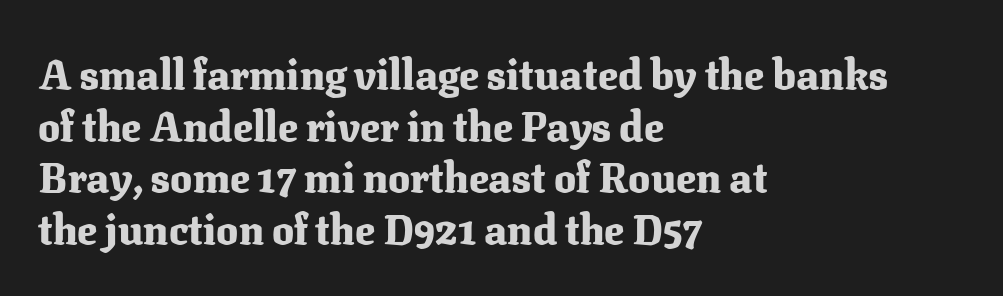
Quick note: not italic, upright. Leading matches the norm, producing a regular column. Plain, unruled lines of type. The typeface chosen for these lines features serifs.
